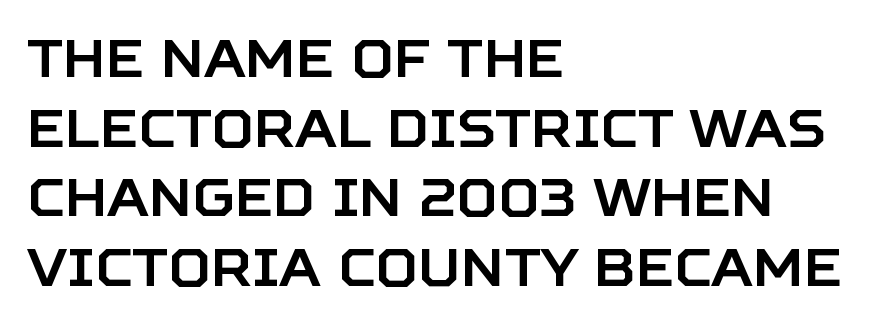
The image shows 52 px sans-serif type, upright; set left-aligned, normal line spacing (1.34x), normal letter spacing, not underlined; low stroke contrast and a large x-height.
